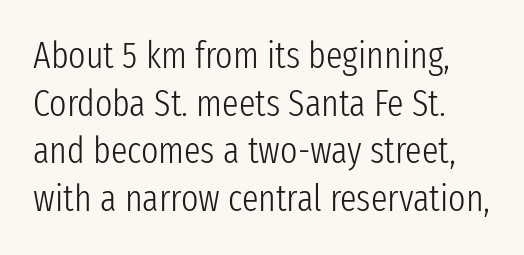
{"serif": "no", "italic": "no", "bold": "no", "weight": "light", "width": "condensed", "stroke_contrast": "low", "x_height": "medium", "monospaced": "no", "underline": "no", "line_spacing": "normal", "line_spacing_ratio": 1.29, "letter_spacing": "normal", "letter_spacing_em": 0.0, "glyph_px": 37}
